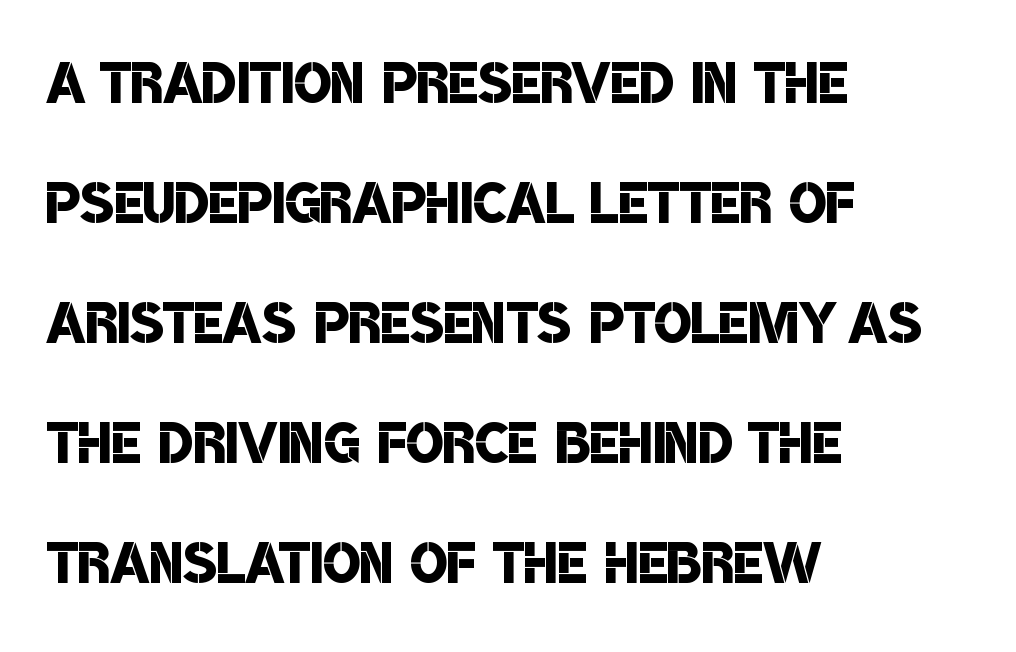
{"serif": "no", "bold": "semi", "weight": "semibold", "width": "condensed", "stroke_contrast": "low", "x_height": "large", "monospaced": "no", "underline": "no", "align": "left", "line_spacing": "normal", "line_spacing_ratio": 1.54, "letter_spacing": "normal", "letter_spacing_em": 0.0, "glyph_px": 78}
